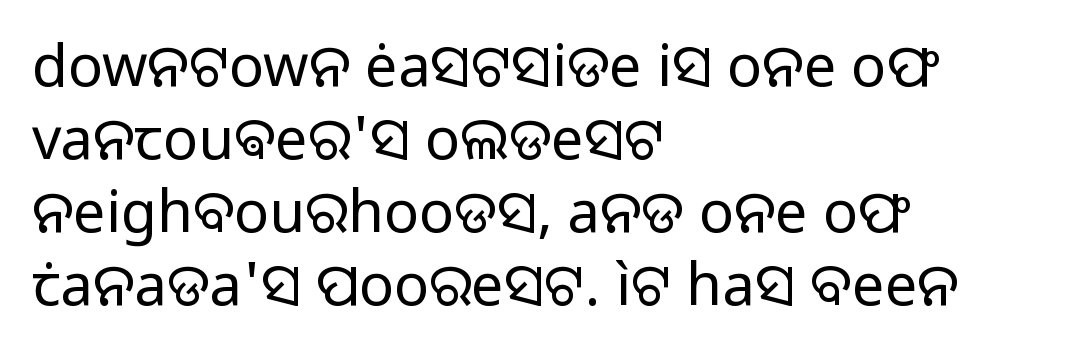
Q: Is the text bold? A: No.
Q: Is the text italic (slanted)? A: No, it is upright.
Q: Is the typeface a serif or a sans-serif typeface? A: Sans-serif.
Q: Is the text underlined? A: No.
Q: How is the paragraph aligned? A: Left-aligned.
Q: Is the spacing between letters normal or unusually wide? A: Normal.
Q: Is the spacing between lines tight, normal or loose? A: Normal.
Q: Width (condensed, normal, or wide)? A: Normal.
Q: Stroke contrast? A: Low.
Q: x-height? A: Medium.
Q: Monospaced? A: No.
